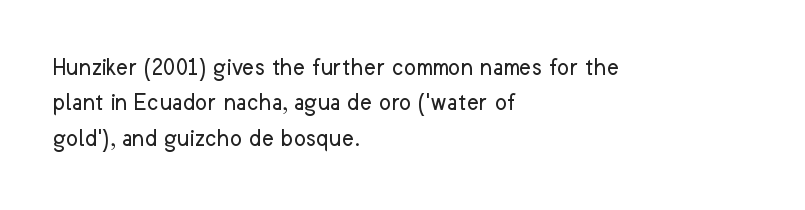
{"italic": "no", "bold": "no", "underline": "no", "align": "left", "line_spacing": "normal", "line_spacing_ratio": 1.36, "letter_spacing": "normal", "letter_spacing_em": 0.0, "glyph_px": 26}
